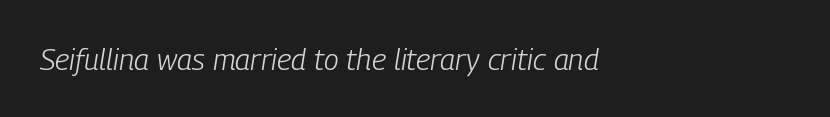
Q: Is the text bold? A: No.
Q: Is the text italic (slanted)? A: Yes, it leans right by about 9 degrees.
Q: Is the text underlined? A: No.
Q: How is the paragraph aligned? A: Left-aligned.
Q: Is the spacing between letters normal or unusually wide? A: Normal.
Q: Width (condensed, normal, or wide)? A: Condensed.
Q: Stroke contrast? A: Low.
Q: x-height? A: Medium.
Q: Monospaced? A: No.
